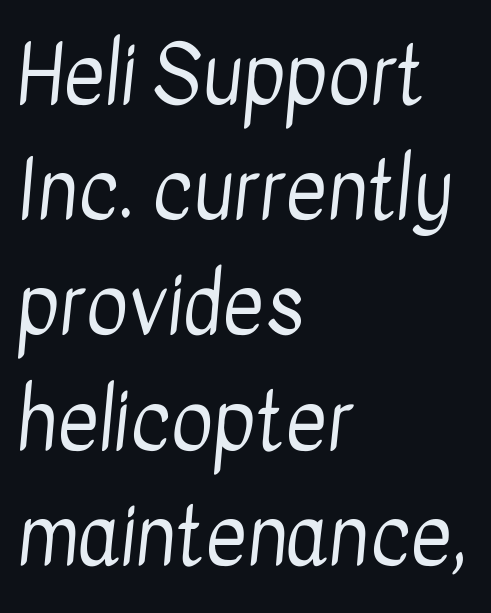
Q: Is the text bold? A: No.
Q: Is the typeface a serif or a sans-serif typeface? A: Sans-serif.
Q: Is the text underlined? A: No.
Q: How is the paragraph aligned? A: Left-aligned.
Q: Is the spacing between letters normal or unusually wide? A: Normal.
Q: Is the spacing between lines tight, normal or loose? A: Normal.
Q: Width (condensed, normal, or wide)? A: Condensed.
Q: Stroke contrast? A: Low.
Q: x-height? A: Medium.
Q: Monospaced? A: No.
